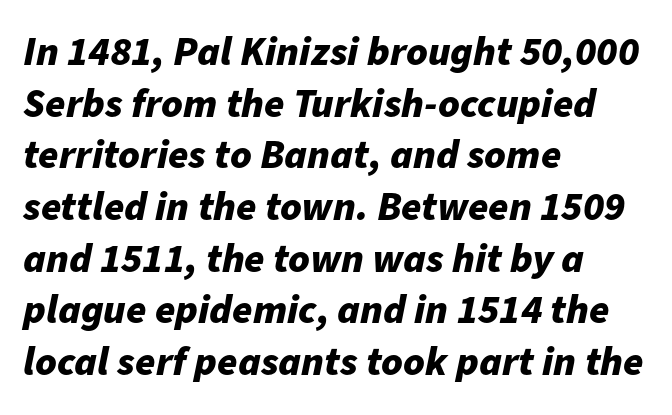
The image shows 41 px bold type, italic (leaning right); set left-aligned, normal line spacing (1.26x), normal letter spacing, not underlined; low stroke contrast and a medium x-height.
